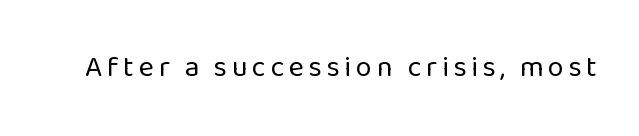
Q: Is the text bold? A: No.
Q: Is the text italic (slanted)? A: No, it is upright.
Q: Is the typeface a serif or a sans-serif typeface? A: Sans-serif.
Q: Is the text underlined? A: No.
Q: Width (condensed, normal, or wide)? A: Normal.
Q: Stroke contrast? A: Low.
Q: x-height? A: Medium.
Q: Monospaced? A: No.
